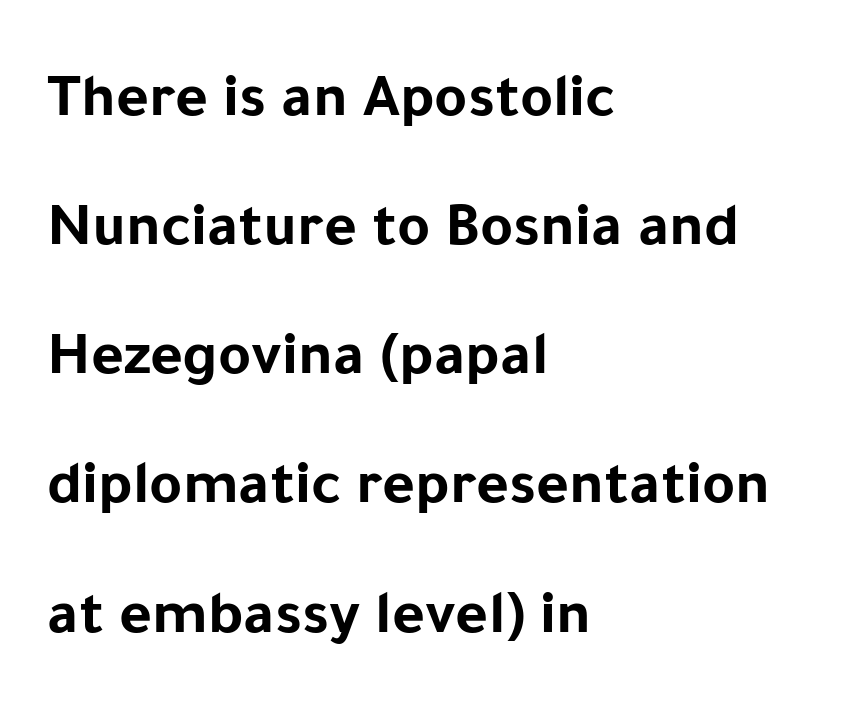
Character widths vary here, with narrow letters taking less room than wide ones. Quick note: not italic, upright. Horizontal alignment here is leftward, the default for most running prose. Font category for this specimen: sans-serif.
